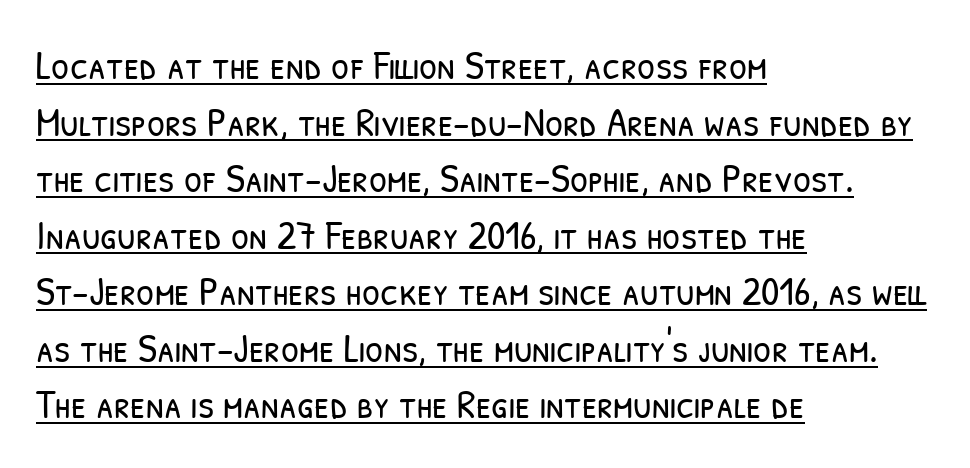
The image shows 41 px light, condensed sans-serif type; set left-aligned, normal line spacing (1.38x), normal letter spacing, underlined; low stroke contrast and a medium x-height.
